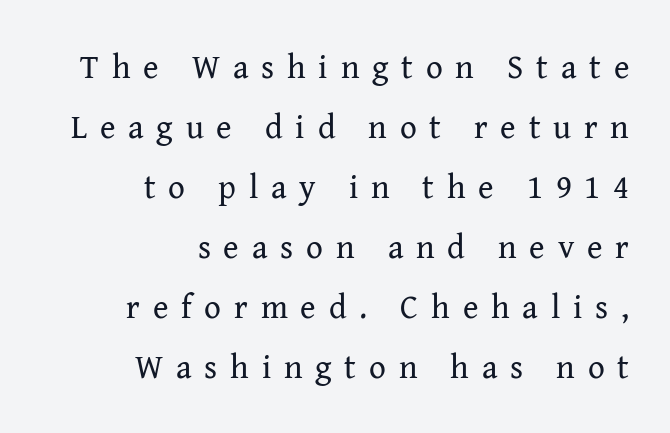
The image shows 33 px regular-weight serif type, upright; set right-aligned, line spacing 1.82x, unusually wide letter spacing (+0.39 em), not underlined; medium stroke contrast and a medium x-height.
